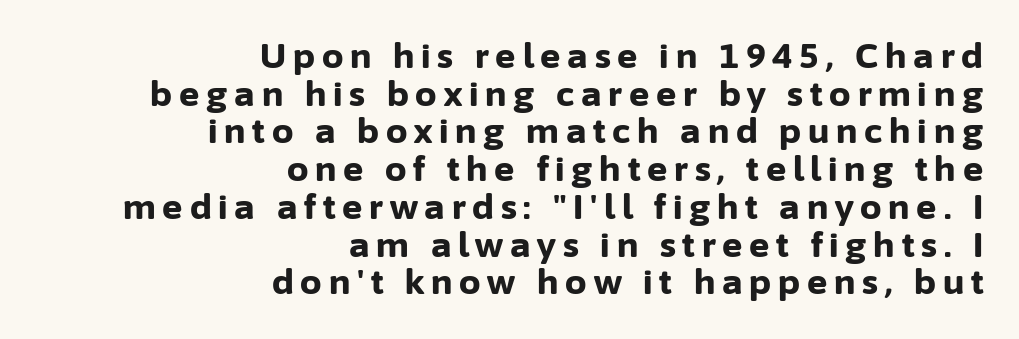
Q: Is the text bold? A: Yes.
Q: Is the text italic (slanted)? A: No, it is upright.
Q: Is the typeface a serif or a sans-serif typeface? A: Sans-serif.
Q: Is the text underlined? A: No.
Q: How is the paragraph aligned? A: Right-aligned.
Q: Is the spacing between letters normal or unusually wide? A: Unusually wide.
Q: Is the spacing between lines tight, normal or loose? A: Tight.
Q: Width (condensed, normal, or wide)? A: Normal.
Q: Stroke contrast? A: Low.
Q: x-height? A: Medium.
Q: Monospaced? A: No.
